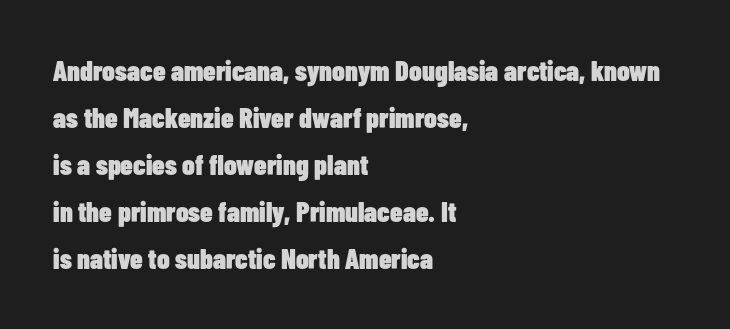
The image shows 28 px heavy, condensed sans-serif type, upright; set left-aligned, normal line spacing (1.68x), normal letter spacing, not underlined; low stroke contrast and a medium x-height.
